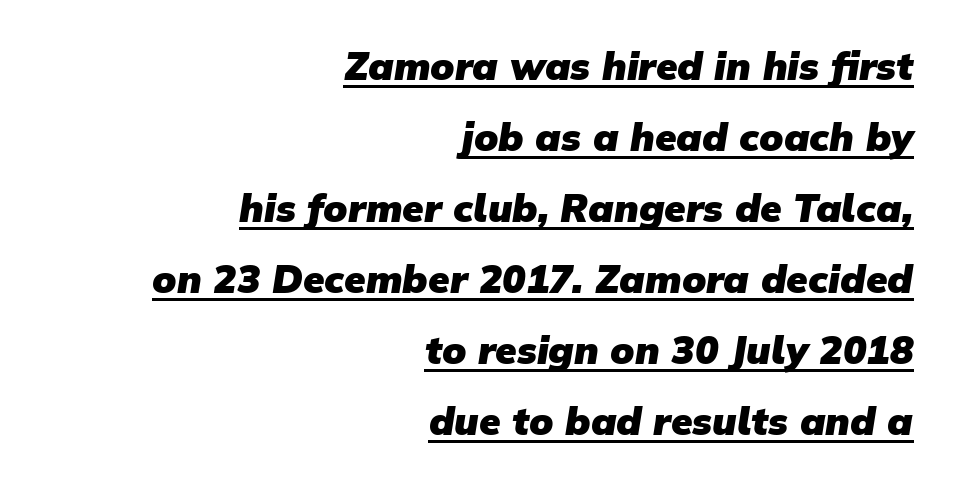
A baseline rule has been typeset under these characters. Words appear dense and cohesive because spacing is normal. You can tell from the bare stems that sans-serif type was used. The passage shown is typed in a proportional face where columns would drift. These lines are set flush right with a ragged left edge.
